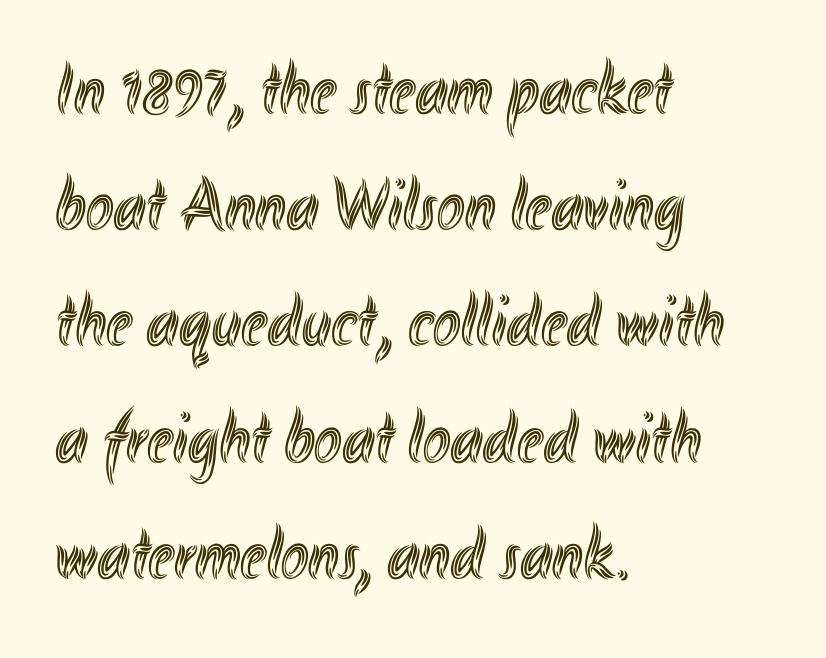
{"width": "condensed", "x_height": "small", "monospaced": "no", "underline": "no", "align": "left", "line_spacing": "normal", "line_spacing_ratio": 1.57, "letter_spacing": "normal", "letter_spacing_em": 0.0, "glyph_px": 74}
